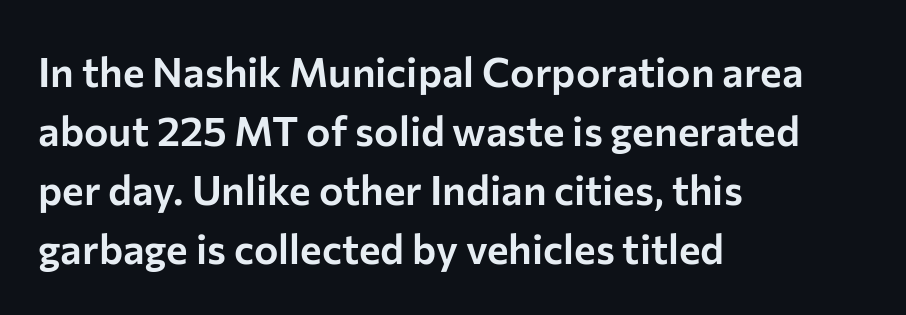
Q: Is the text italic (slanted)? A: No, it is upright.
Q: Is the typeface a serif or a sans-serif typeface? A: Sans-serif.
Q: Is the text underlined? A: No.
Q: How is the paragraph aligned? A: Left-aligned.
Q: Is the spacing between letters normal or unusually wide? A: Normal.
Q: Is the spacing between lines tight, normal or loose? A: Normal.
Q: Width (condensed, normal, or wide)? A: Normal.
Q: Stroke contrast? A: Low.
Q: x-height? A: Medium.
Q: Monospaced? A: No.
